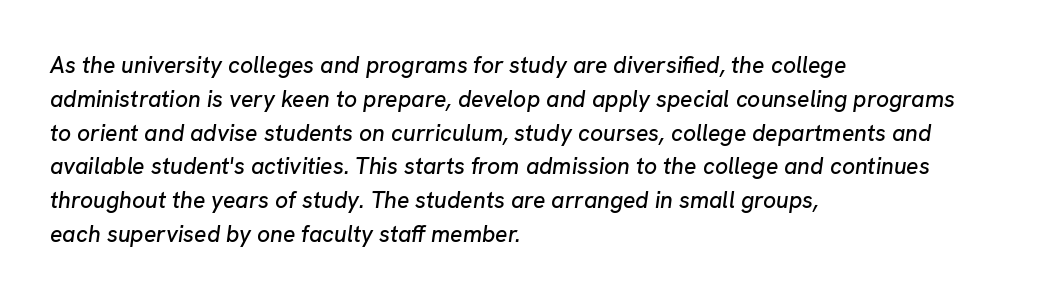
In terms of letterspacing, this is plain default setting. How would I describe the line gaps? Plain and ordinary. Quick note: underline off. Typeset ragged right — the left edge is the straight one.
